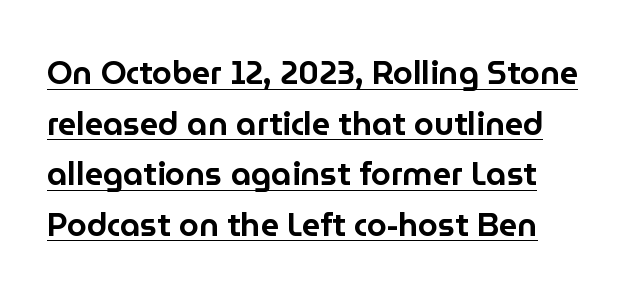
{"serif": "no", "italic": "no", "width": "normal", "stroke_contrast": "low", "x_height": "medium", "monospaced": "no", "underline": "yes", "line_spacing": "normal", "line_spacing_ratio": 1.58, "letter_spacing": "normal", "letter_spacing_em": 0.0, "glyph_px": 32}
